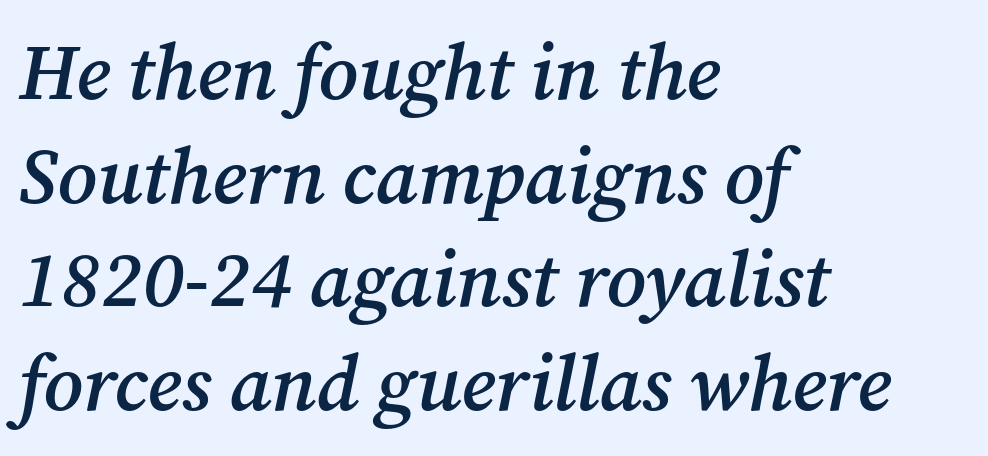
Q: Is the text bold? A: Semi-bold.
Q: Is the text italic (slanted)? A: Yes, it leans right by about 12 degrees.
Q: Is the typeface a serif or a sans-serif typeface? A: Serif.
Q: Is the text underlined? A: No.
Q: How is the paragraph aligned? A: Left-aligned.
Q: Is the spacing between letters normal or unusually wide? A: Normal.
Q: Is the spacing between lines tight, normal or loose? A: Normal.
Q: Width (condensed, normal, or wide)? A: Normal.
Q: Stroke contrast? A: Medium.
Q: x-height? A: Medium.
Q: Monospaced? A: No.
